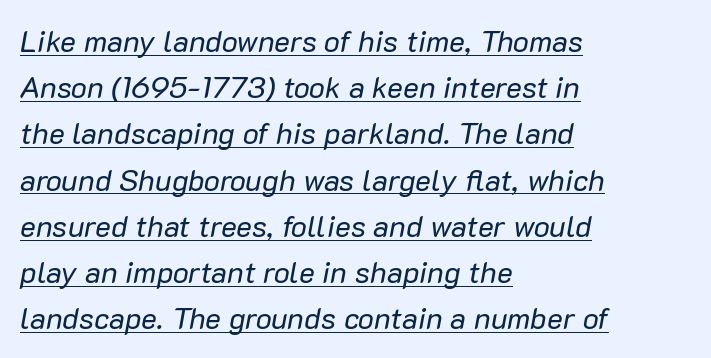
The image shows 30 px regular-weight type, italic (leaning right); set left-aligned, normal line spacing (1.54x), normal letter spacing, underlined; low stroke contrast and a medium x-height.
